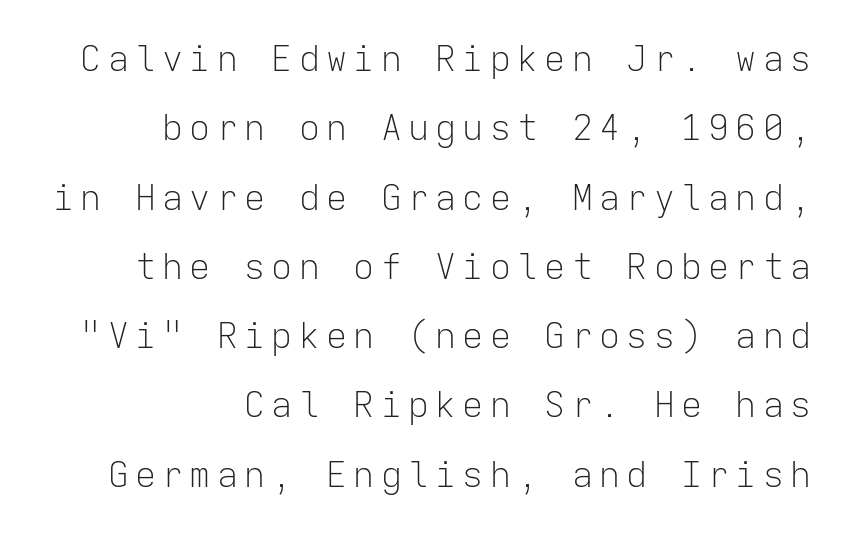
The image shows 35 px light sans-serif type, upright, monospaced; set right-aligned, loose line spacing (1.98x), not underlined; low stroke contrast and a medium x-height.
